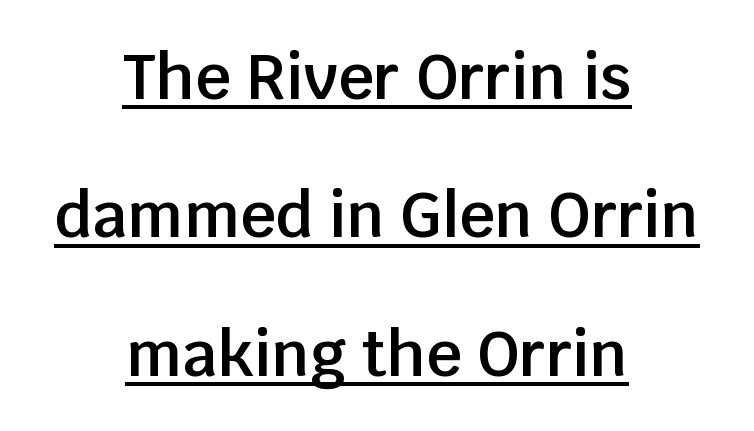
The image shows 62 px semibold sans-serif type, upright; set centered, loose line spacing (2.23x), normal letter spacing, underlined; low stroke contrast and a large x-height.
